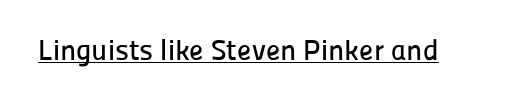
The image shows 29 px sans-serif type, upright; set normal letter spacing, underlined; low stroke contrast and a medium x-height.
